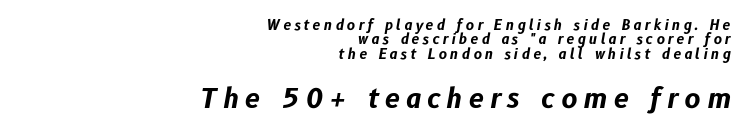
Q: Is the text bold? A: Yes.
Q: Is the text italic (slanted)? A: Yes, it leans right by about 10 degrees.
Q: Is the text underlined? A: No.
Q: How is the paragraph aligned? A: Right-aligned.
Q: Is the spacing between letters normal or unusually wide? A: Unusually wide.
Q: Is the spacing between lines tight, normal or loose? A: Tight.
Q: Which block of text is set in a larger size, the first (top) or the second (bottom)? A: The second (bottom) one.
